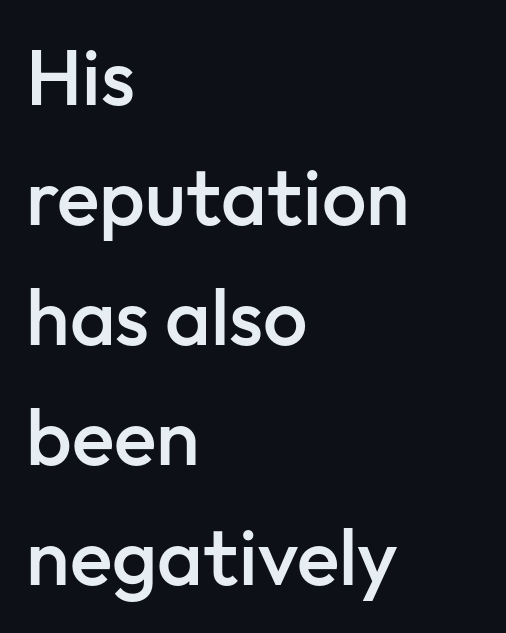
{"serif": "no", "italic": "no", "bold": "semi", "weight": "semibold", "width": "normal", "stroke_contrast": "low", "x_height": "medium", "monospaced": "no", "underline": "no", "align": "left", "line_spacing": "normal", "line_spacing_ratio": 1.52, "letter_spacing": "normal", "letter_spacing_em": 0.0, "glyph_px": 79}
